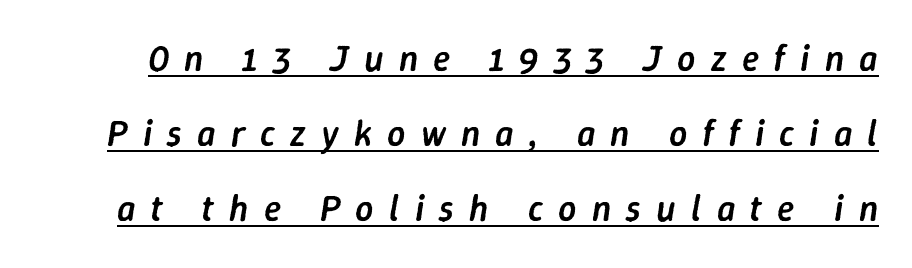
Q: Is the text bold? A: Semi-bold.
Q: Is the text italic (slanted)? A: Yes, it leans right by about 9 degrees.
Q: Is the text underlined? A: Yes.
Q: Is the spacing between letters normal or unusually wide? A: Unusually wide.
Q: Is the spacing between lines tight, normal or loose? A: Loose.
Q: Width (condensed, normal, or wide)? A: Normal.
Q: Stroke contrast? A: Low.
Q: x-height? A: Medium.
Q: Monospaced? A: No.
